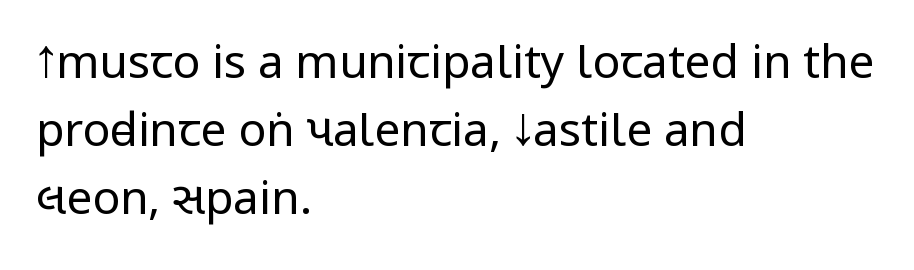
The letters carry no serifs — their stems end cleanly without finishing strokes. How are the letters spaced? Ordinarily, with no added tracking. The text block is weighted toward the left margin, trailing off unevenly rightward. One glance says typical: line gaps are just what's usual. These lines are rendered in a variable-pitch font. The letters stand upright; this is a roman face.
